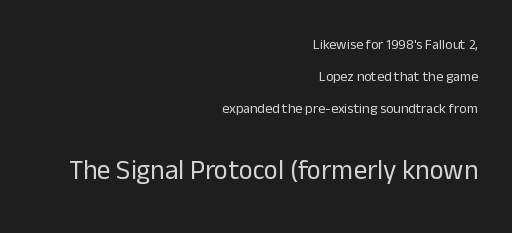
The image shows 27 px text type, upright; set right-aligned, loose line spacing (2.28x), normal letter spacing, not underlined; the second (bottom) block is 1.93x larger.
